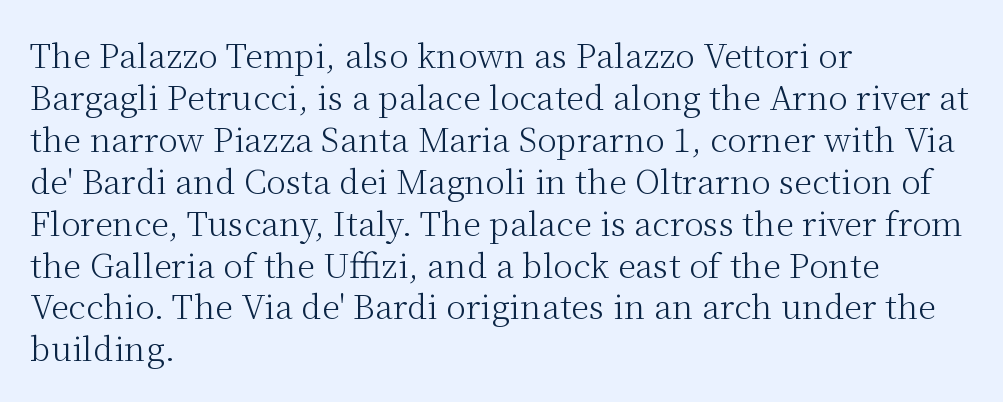
Q: Is the text bold? A: No.
Q: Is the text italic (slanted)? A: No, it is upright.
Q: Is the typeface a serif or a sans-serif typeface? A: Serif.
Q: Is the text underlined? A: No.
Q: How is the paragraph aligned? A: Left-aligned.
Q: Is the spacing between letters normal or unusually wide? A: Normal.
Q: Is the spacing between lines tight, normal or loose? A: Normal.
Q: Width (condensed, normal, or wide)? A: Normal.
Q: Stroke contrast? A: Medium.
Q: x-height? A: Medium.
Q: Monospaced? A: No.
